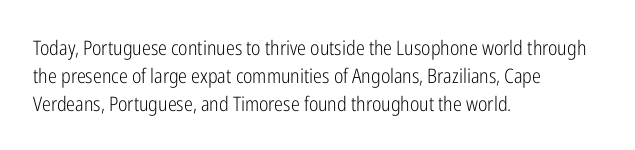
Nothing heavy about these letters — not bold at all. Compared with a centered layout, this one pins lines to the left instead. Spacing between characters is what you'd get straight out of the box. Posture: vertical. Anything drawn beneath the words? Only blank space.
